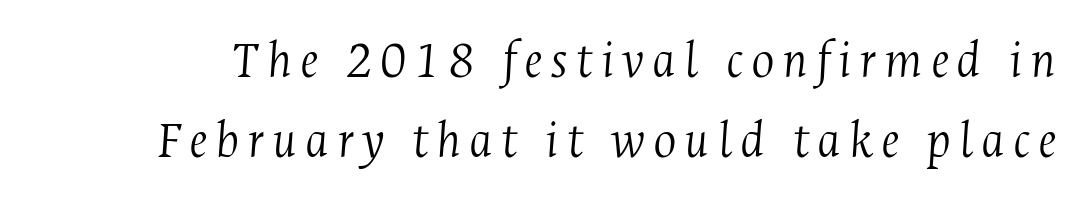
Is this a fixed-width face? No — the glyphs have proportional, varying widths. Looking at the ascenders, they clearly lean. The lines sit at an ordinary, default distance from one another. Check under the words: just untouched page.
